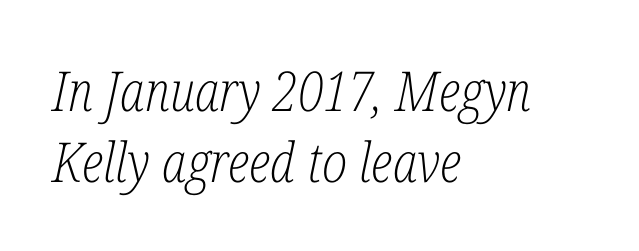
The image shows 55 px light, condensed serif type, italic (leaning right); set left-aligned, normal line spacing (1.29x), normal letter spacing, not underlined; low stroke contrast and a medium x-height.
